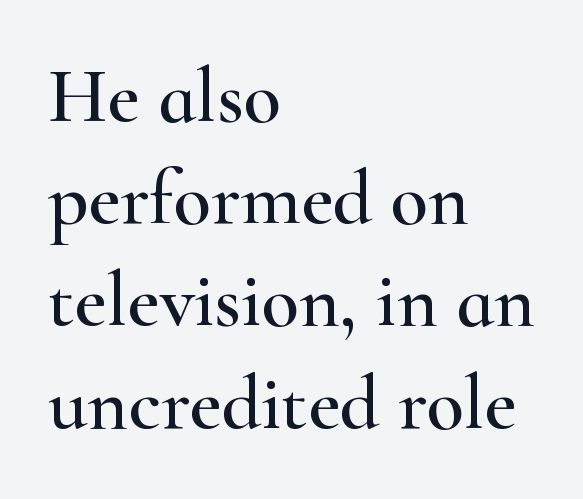
{"serif": "yes", "italic": "no", "width": "wide", "stroke_contrast": "high", "x_height": "small", "monospaced": "no", "underline": "no", "align": "left", "line_spacing": "normal", "line_spacing_ratio": 1.31, "letter_spacing": "normal", "letter_spacing_em": 0.0, "glyph_px": 78}
